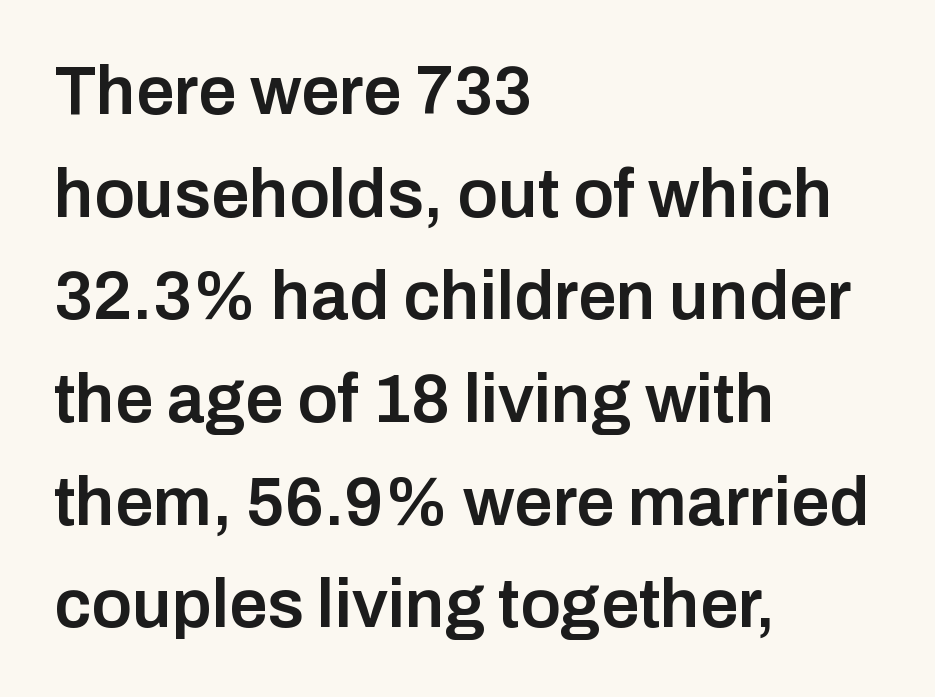
Q: Is the text bold? A: Semi-bold.
Q: Is the text italic (slanted)? A: No, it is upright.
Q: Is the typeface a serif or a sans-serif typeface? A: Sans-serif.
Q: Is the text underlined? A: No.
Q: How is the paragraph aligned? A: Left-aligned.
Q: Is the spacing between letters normal or unusually wide? A: Normal.
Q: Is the spacing between lines tight, normal or loose? A: Normal.
Q: Width (condensed, normal, or wide)? A: Normal.
Q: Stroke contrast? A: Low.
Q: x-height? A: Medium.
Q: Monospaced? A: No.
